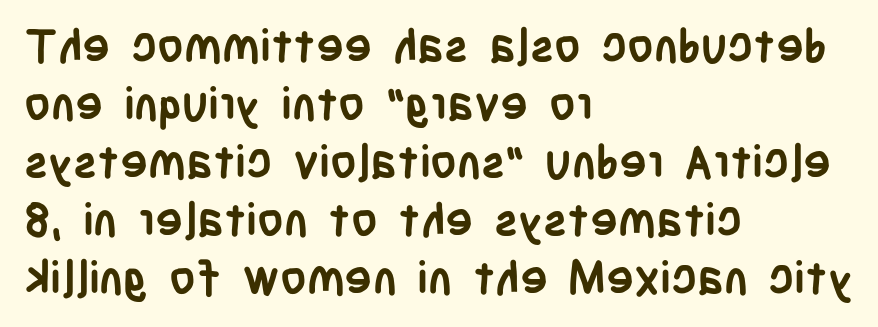
{"serif": "no", "italic": "no", "bold": "yes", "weight": "semibold", "width": "condensed", "stroke_contrast": "low", "x_height": "large", "monospaced": "no", "underline": "no", "align": "left", "line_spacing": "normal", "line_spacing_ratio": 1.26, "letter_spacing": "normal", "letter_spacing_em": 0.0, "glyph_px": 46}
